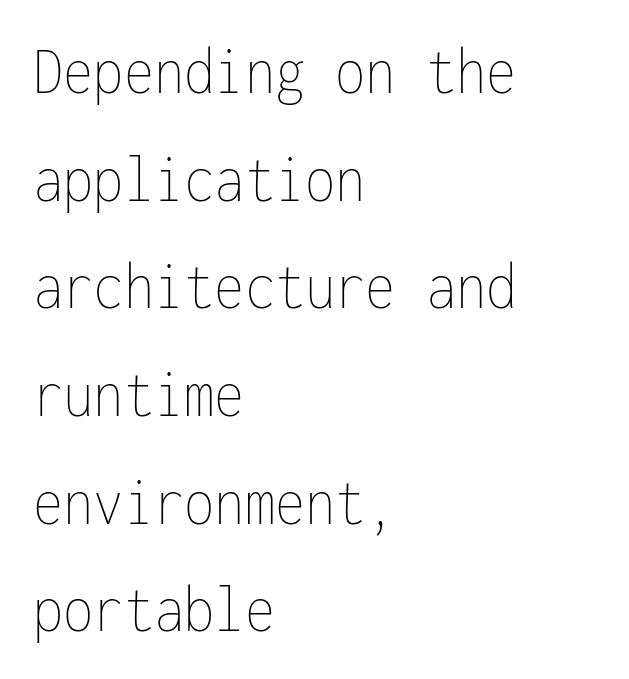
Caption: multi-line text, flush left, ragged right. These lines were composed using upright roman letters. Does extra space separate the letters? No, they use regular spacing. In terms of leading, this rendering sits right in the middle. A bare baseline throughout the passage. The typesetting does not lean heavy: it is not bold.
